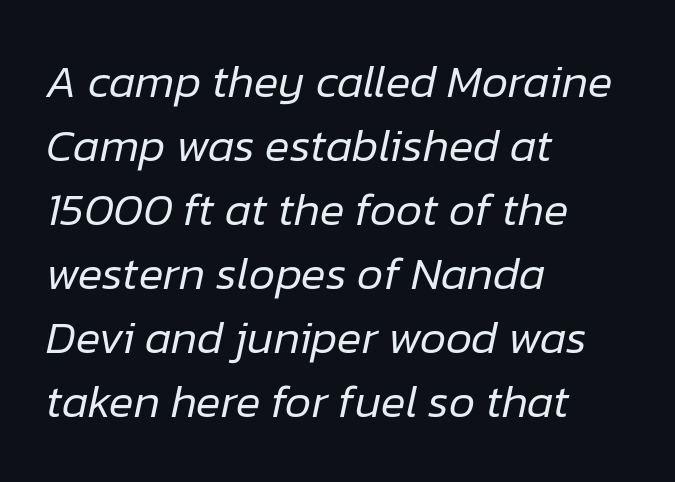
Q: Is the text bold? A: No.
Q: Is the text italic (slanted)? A: Yes, it leans right by about 12 degrees.
Q: Is the text underlined? A: No.
Q: How is the paragraph aligned? A: Left-aligned.
Q: Is the spacing between letters normal or unusually wide? A: Normal.
Q: Is the spacing between lines tight, normal or loose? A: Normal.
Q: Width (condensed, normal, or wide)? A: Normal.
Q: Stroke contrast? A: Low.
Q: x-height? A: Medium.
Q: Monospaced? A: No.
